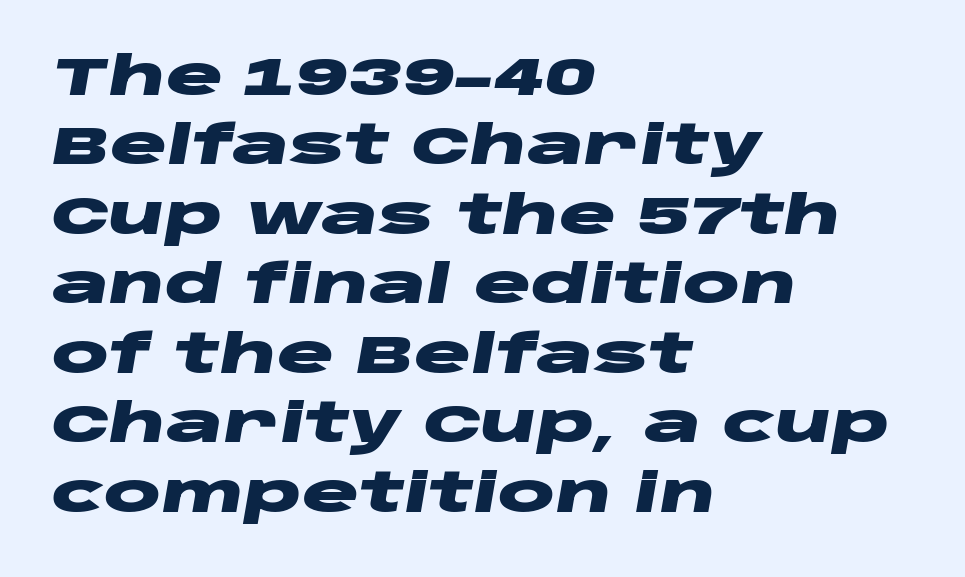
The passage shown is emphatically bold. The lettering tilts uniformly, giving the passage an italic look. These lines are rendered in a variable-pitch font. Rows of type keep a routine distance in the vertical direction.
